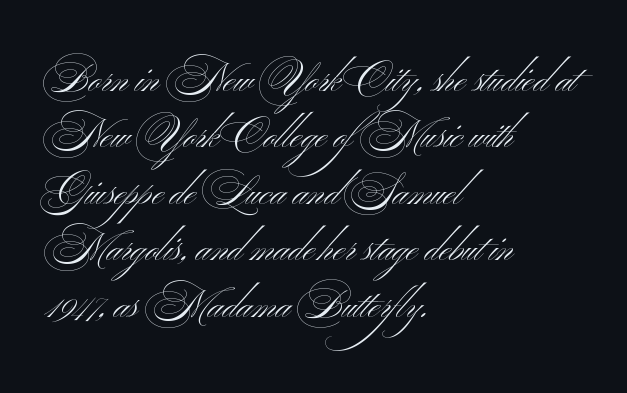
The foot of each line stays bare and open. Stroke mass is kept to a normal reading level or below. These lines are rendered in a variable-pitch font. Characters follow at the spacing the type designer built in. The leading is moderate, giving the passage an even texture.
